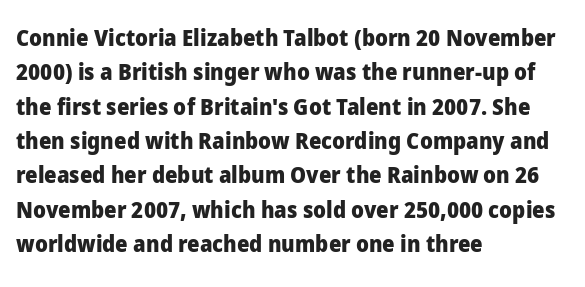
The image shows 22 px bold type, upright; set left-aligned, normal line spacing (1.56x), normal letter spacing, not underlined.
